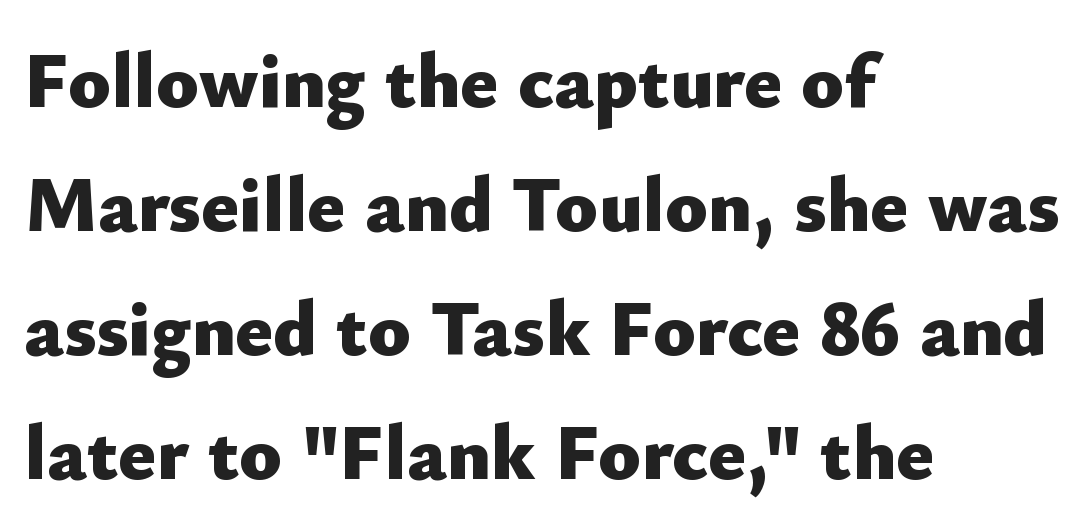
Bold? Absolutely — the strokes are thick and heavy. Each letter keeps its own natural width here, so spacing adapts to shape. This is the regular roman posture of the typeface. Horizontally, the lines are justified to the leading edge only. Summary of vertical rhythm: regular, with standard interline spacing.
